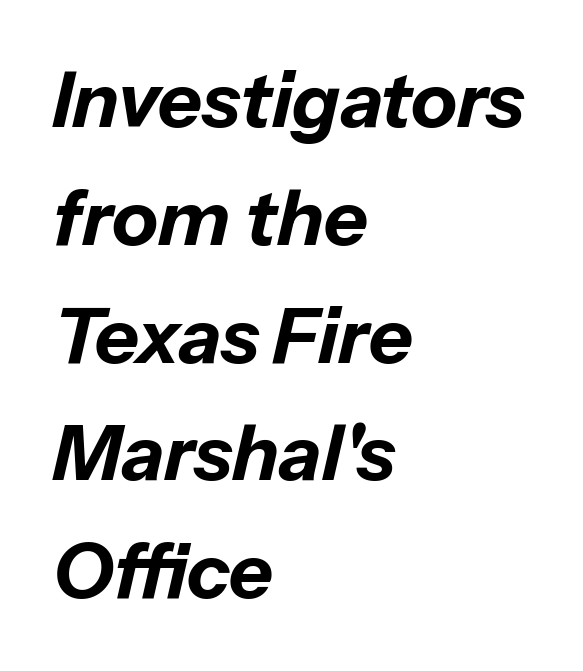
Q: Is the text bold? A: Yes.
Q: Is the text italic (slanted)? A: Yes, it leans right by about 13 degrees.
Q: Is the text underlined? A: No.
Q: How is the paragraph aligned? A: Left-aligned.
Q: Is the spacing between letters normal or unusually wide? A: Normal.
Q: Is the spacing between lines tight, normal or loose? A: Normal.
Q: Width (condensed, normal, or wide)? A: Normal.
Q: Stroke contrast? A: Low.
Q: x-height? A: Medium.
Q: Monospaced? A: No.
